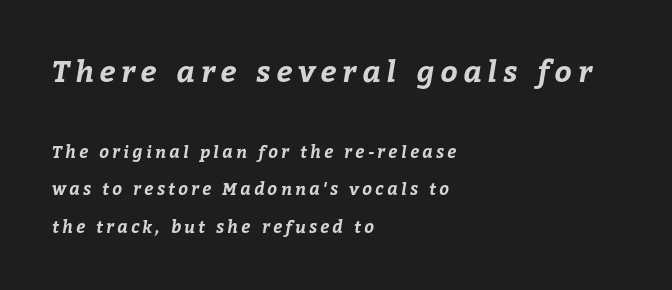
Q: Is the text bold? A: Yes.
Q: Is the text underlined? A: No.
Q: How is the paragraph aligned? A: Left-aligned.
Q: Is the spacing between lines tight, normal or loose? A: Loose.
Q: Which block of text is set in a larger size, the first (top) or the second (bottom)? A: The first (top) one.
Q: Width (condensed, normal, or wide)? A: Normal.
Q: Stroke contrast? A: Low.
Q: x-height? A: Medium.
Q: Monospaced? A: No.
